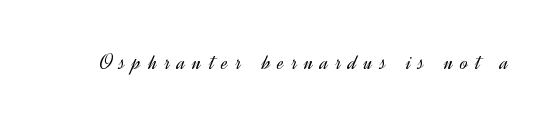
{"bold": "no", "underline": "no", "letter_spacing": "wide", "letter_spacing_em": 0.32, "glyph_px": 23}
